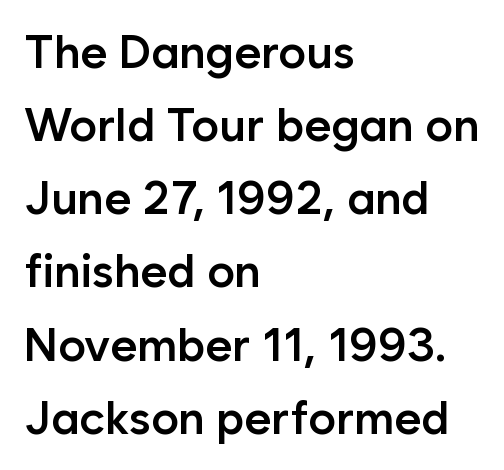
Line spacing here is normal. The passage shown is semibold, sitting just below true bold. Look at the bottom of the vertical strokes: they stop flat, with no serifs. Here the designer chose a conventional face with non-uniform glyph widths.
